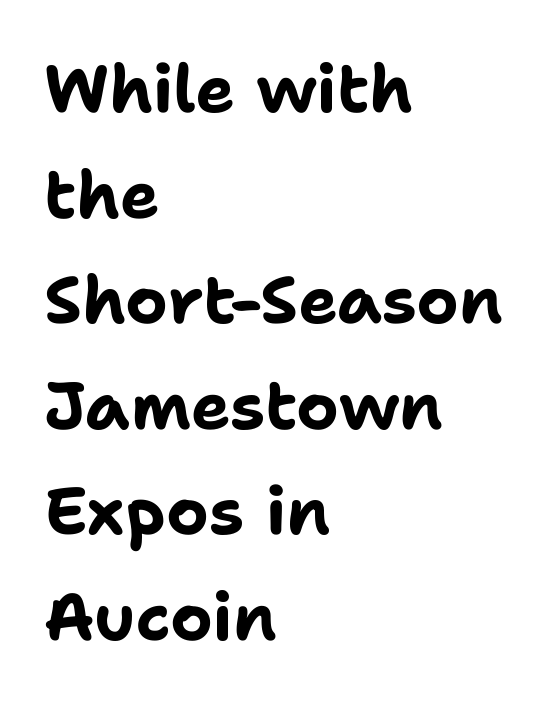
{"serif": "no", "italic": "no", "bold": "yes", "weight": "bold", "width": "normal", "stroke_contrast": "low", "x_height": "medium", "monospaced": "no", "underline": "no", "align": "left", "line_spacing": "normal", "line_spacing_ratio": 1.6, "letter_spacing": "normal", "letter_spacing_em": 0.0, "glyph_px": 66}
